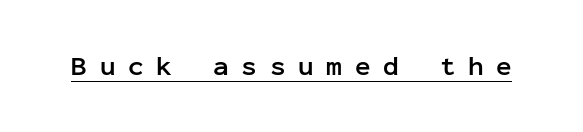
Q: Is the text bold? A: Yes.
Q: Is the text italic (slanted)? A: No, it is upright.
Q: Is the text underlined? A: Yes.
Q: Is the spacing between letters normal or unusually wide? A: Unusually wide.
